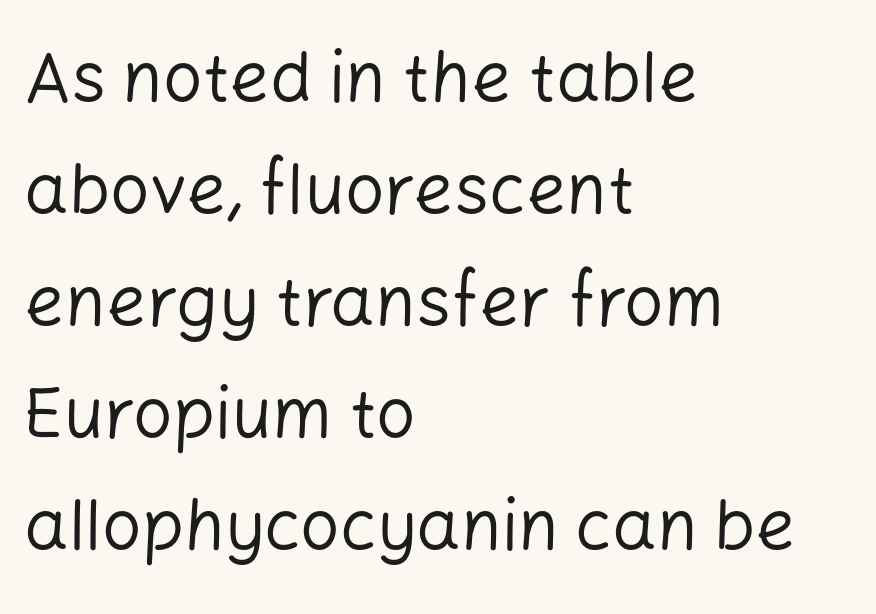
Q: Is the text bold? A: No.
Q: Is the text italic (slanted)? A: No, it is upright.
Q: Is the typeface a serif or a sans-serif typeface? A: Sans-serif.
Q: Is the text underlined? A: No.
Q: How is the paragraph aligned? A: Left-aligned.
Q: Is the spacing between letters normal or unusually wide? A: Normal.
Q: Is the spacing between lines tight, normal or loose? A: Normal.
Q: Width (condensed, normal, or wide)? A: Normal.
Q: Stroke contrast? A: Low.
Q: x-height? A: Medium.
Q: Monospaced? A: No.
